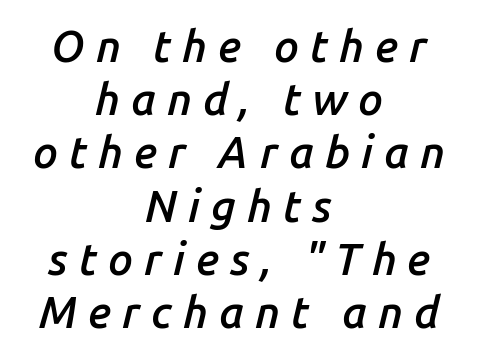
The image shows 44 px semibold type, italic (leaning right); set centered, line spacing 1.21x, unusually wide letter spacing (+0.25 em), not underlined; low stroke contrast and a medium x-height.
